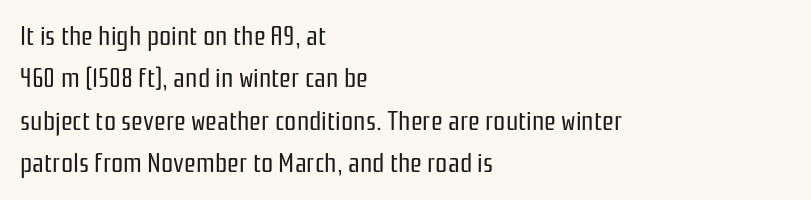
The image shows 27 px text type, upright; set left-aligned, normal line spacing (1.57x), normal letter spacing, not underlined.
